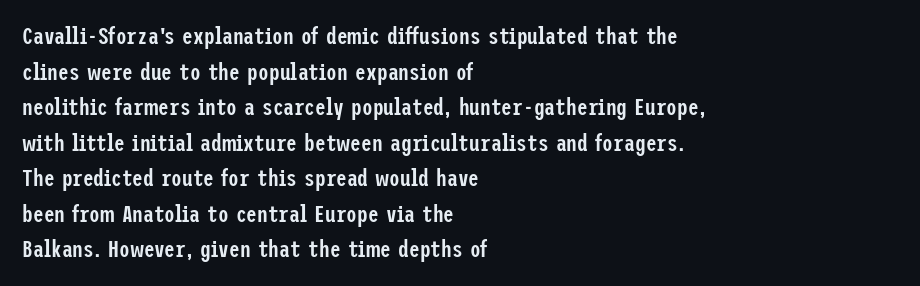
A semibold gives these letters moderate extra thickness, short of bold. Line spacing here is normal. Short note: letters normally spaced. Designer's note — italics off, roman on. A clean baseline with only descenders dipping below it. Line beginnings align vertically; line endings do not.
